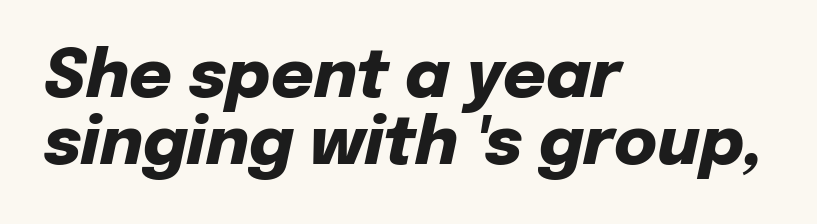
Vertically, the passage feels compressed, each row crowding the next. Leftover space on each line is placed entirely after the last word. These lines were composed using italics. Looks like regular typesetting: each glyph gets only the width it needs.
